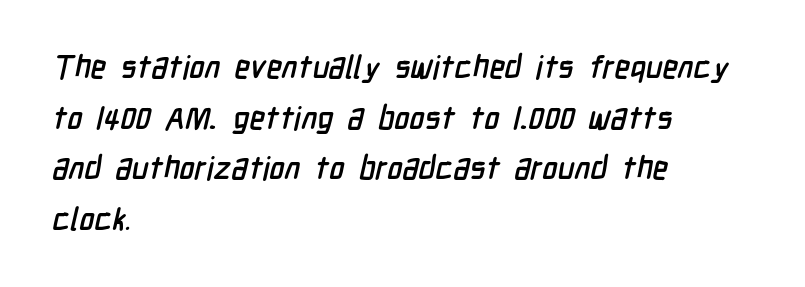
Q: Is the typeface a serif or a sans-serif typeface? A: Sans-serif.
Q: Is the text underlined? A: No.
Q: How is the paragraph aligned? A: Left-aligned.
Q: Is the spacing between letters normal or unusually wide? A: Normal.
Q: Is the spacing between lines tight, normal or loose? A: Normal.
Q: Width (condensed, normal, or wide)? A: Condensed.
Q: Stroke contrast? A: Low.
Q: x-height? A: Medium.
Q: Monospaced? A: No.
